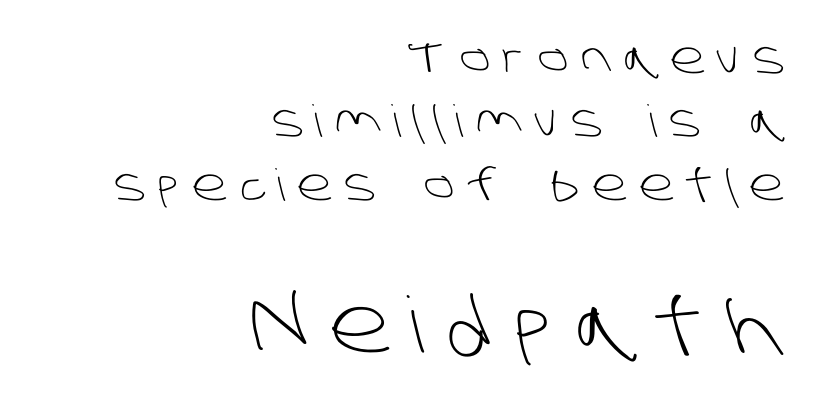
{"serif": "no", "bold": "no", "weight": "light", "width": "normal", "stroke_contrast": "low", "x_height": "large", "monospaced": "no", "underline": "no", "align": "right", "line_spacing": "normal", "line_spacing_ratio": 1.44, "letter_spacing": "wide", "letter_spacing_em": 0.29, "larger_block": "second", "size_ratio": 1.75, "glyph_px": 77}
